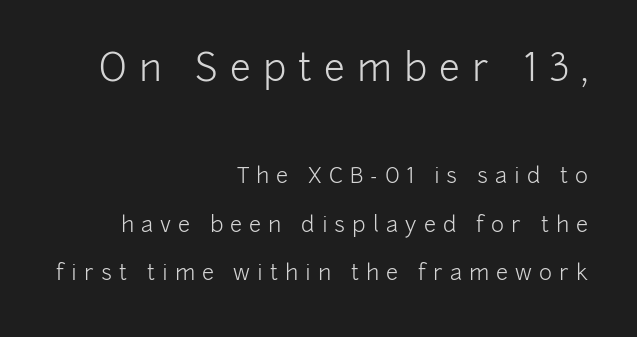
A bare baseline throughout the passage. A light-to-regular cut is what we see here. Scale decreases going downward across the two blocks. The block of text is sparse from top to bottom, with ample space between rows. It's the straight-up-and-down kind of type.
